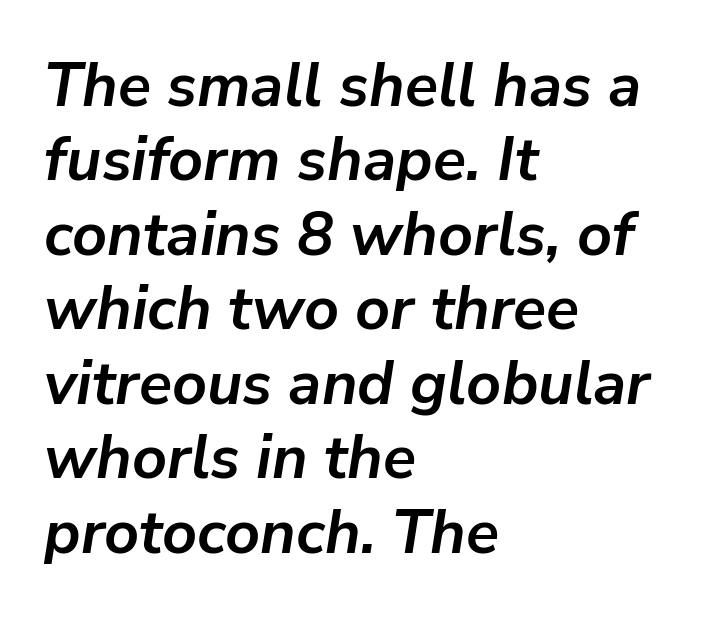
Q: Is the text bold? A: Yes.
Q: Is the text italic (slanted)? A: Yes, it leans right by about 9 degrees.
Q: Is the text underlined? A: No.
Q: How is the paragraph aligned? A: Left-aligned.
Q: Is the spacing between letters normal or unusually wide? A: Normal.
Q: Width (condensed, normal, or wide)? A: Normal.
Q: Stroke contrast? A: Low.
Q: x-height? A: Medium.
Q: Monospaced? A: No.
